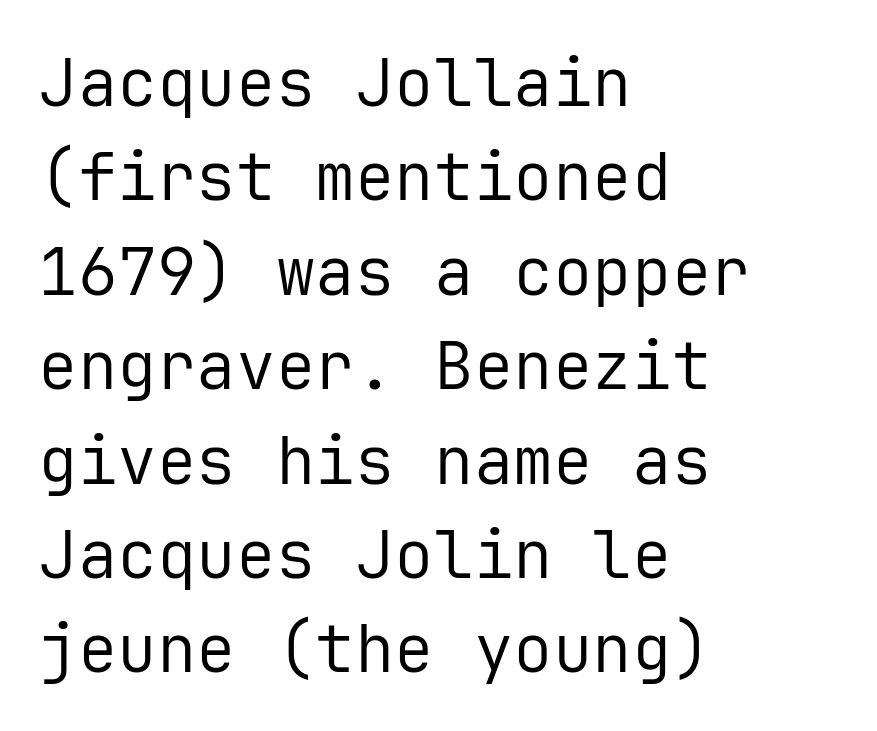
{"serif": "no", "italic": "no", "bold": "no", "weight": "regular", "width": "normal", "stroke_contrast": "low", "x_height": "medium", "monospaced": "yes", "underline": "no", "align": "left", "line_spacing": "normal", "line_spacing_ratio": 1.43, "letter_spacing": "normal", "letter_spacing_em": 0.0, "glyph_px": 66}
